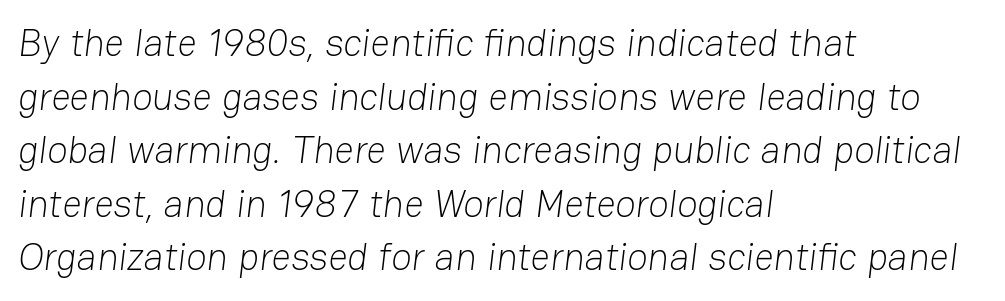
These lines stack with their left ends in a neat column. The face used here is a sans, in the tradition of grotesques and geometrics. The face looks like a standard text weight, possibly lighter. Letter spacing: default. The strip under each line holds only bare page. Note the varied advance widths — an 'i' is clearly narrower than an 'm'.
